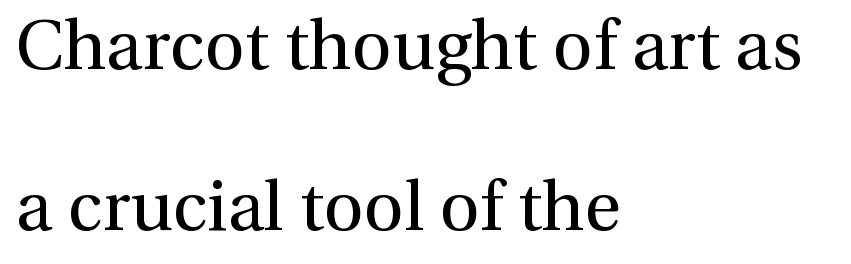
Q: Is the text bold? A: No.
Q: Is the text italic (slanted)? A: No, it is upright.
Q: Is the typeface a serif or a sans-serif typeface? A: Serif.
Q: Is the text underlined? A: No.
Q: How is the paragraph aligned? A: Left-aligned.
Q: Is the spacing between letters normal or unusually wide? A: Normal.
Q: Is the spacing between lines tight, normal or loose? A: Loose.
Q: Width (condensed, normal, or wide)? A: Normal.
Q: x-height? A: Medium.
Q: Monospaced? A: No.
